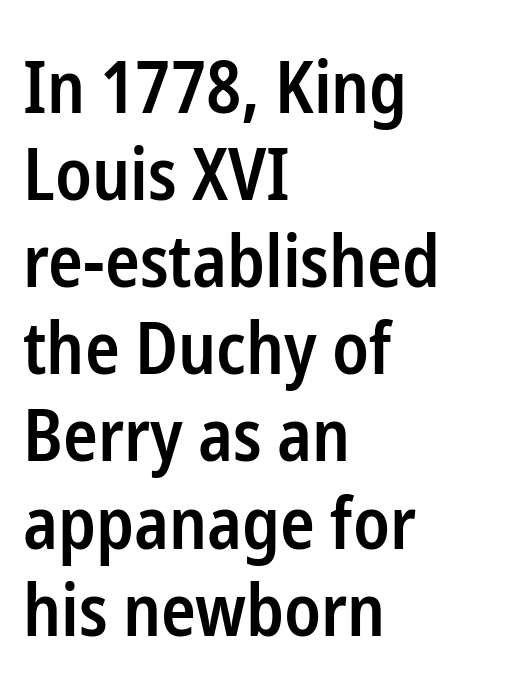
The image shows 72 px semibold, condensed sans-serif type, upright; set left-aligned, line spacing 1.21x, normal letter spacing, not underlined; low stroke contrast and a medium x-height.
